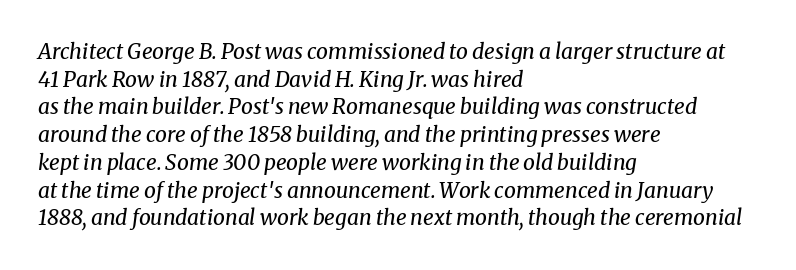
Q: Is the text bold? A: No.
Q: Is the text italic (slanted)? A: Yes, it leans right by about 8 degrees.
Q: Is the text underlined? A: No.
Q: How is the paragraph aligned? A: Left-aligned.
Q: Is the spacing between letters normal or unusually wide? A: Normal.
Q: Is the spacing between lines tight, normal or loose? A: Normal.
